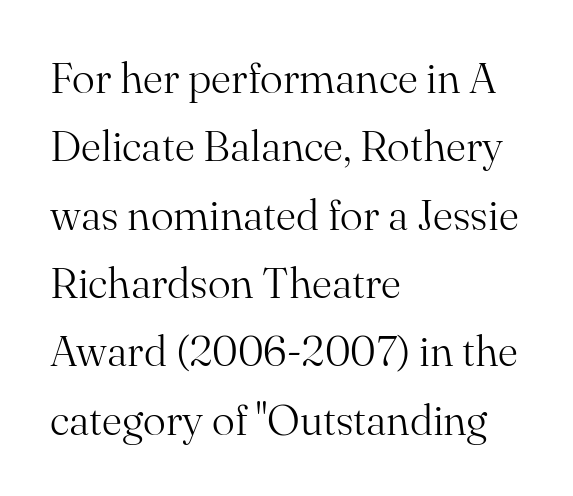
{"serif": "yes", "italic": "no", "bold": "no", "weight": "light", "width": "normal", "stroke_contrast": "medium", "x_height": "small", "monospaced": "no", "underline": "no", "align": "left", "line_spacing": "normal", "line_spacing_ratio": 1.59, "letter_spacing": "normal", "letter_spacing_em": 0.0, "glyph_px": 43}
